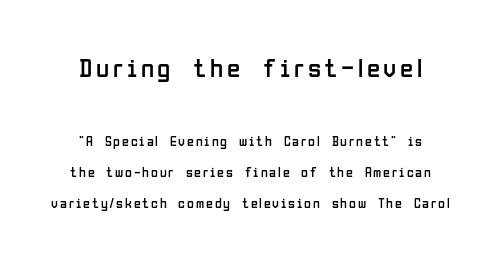
Q: Is the text bold? A: No.
Q: Is the text italic (slanted)? A: No, it is upright.
Q: Is the text underlined? A: No.
Q: Is the spacing between lines tight, normal or loose? A: Loose.
Q: Which block of text is set in a larger size, the first (top) or the second (bottom)? A: The first (top) one.
